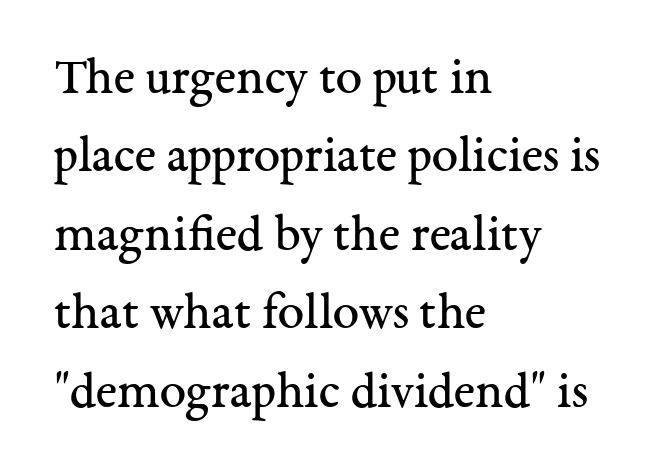
The image shows 53 px regular-weight serif type, upright; set left-aligned, normal line spacing (1.48x), normal letter spacing, not underlined; medium stroke contrast and a medium x-height.
